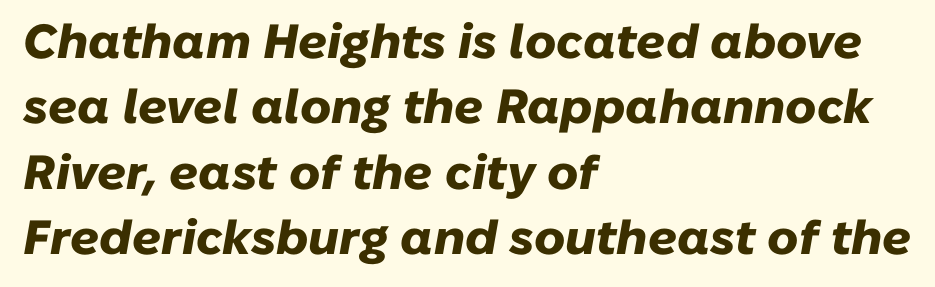
{"italic": "yes", "lean": "right", "slant_degrees": 10, "bold": "yes", "weight": "heavy", "width": "normal", "stroke_contrast": "low", "x_height": "medium", "monospaced": "no", "underline": "no", "align": "left", "line_spacing": "normal", "line_spacing_ratio": 1.36, "letter_spacing": "normal", "letter_spacing_em": 0.0, "glyph_px": 48}
